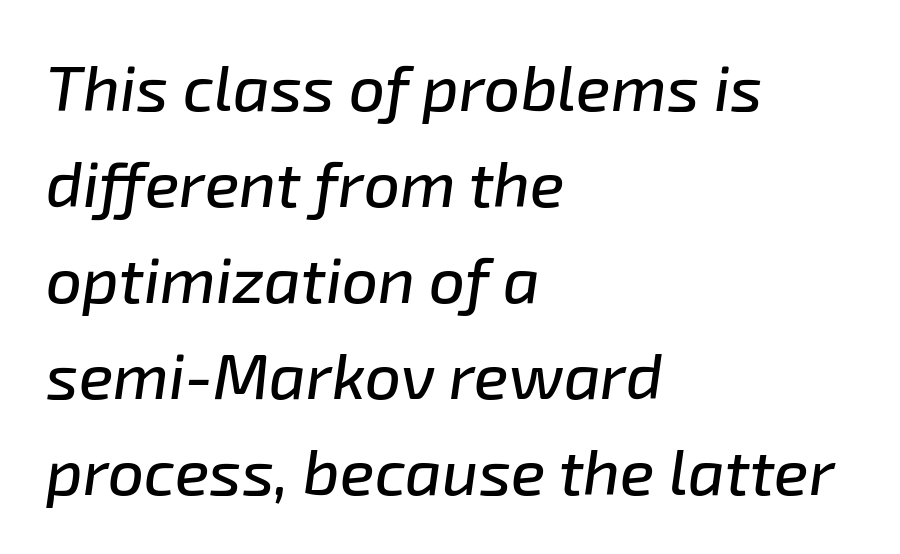
Left-aligned paragraph, ragged on the right. The letters advance in unequal steps, a hallmark of proportional type. The line-height multiplier appears to be the usual default. The font's italic variant was chosen for this text.
